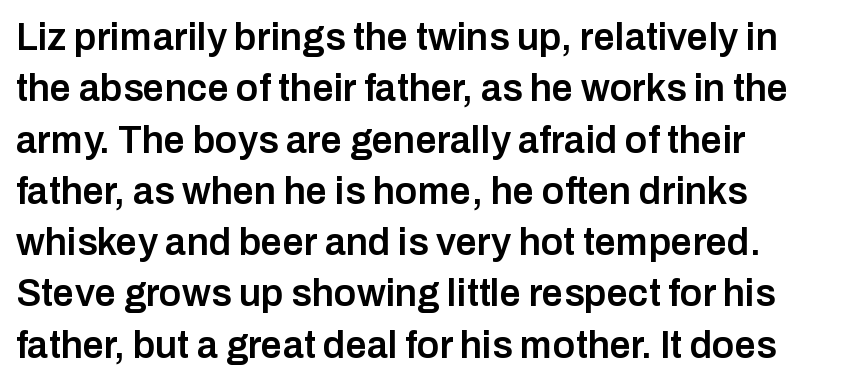
Q: Is the text bold? A: Semi-bold.
Q: Is the text italic (slanted)? A: No, it is upright.
Q: Is the typeface a serif or a sans-serif typeface? A: Sans-serif.
Q: Is the text underlined? A: No.
Q: How is the paragraph aligned? A: Left-aligned.
Q: Is the spacing between letters normal or unusually wide? A: Normal.
Q: Is the spacing between lines tight, normal or loose? A: Normal.
Q: Width (condensed, normal, or wide)? A: Normal.
Q: Stroke contrast? A: Low.
Q: x-height? A: Medium.
Q: Monospaced? A: No.
